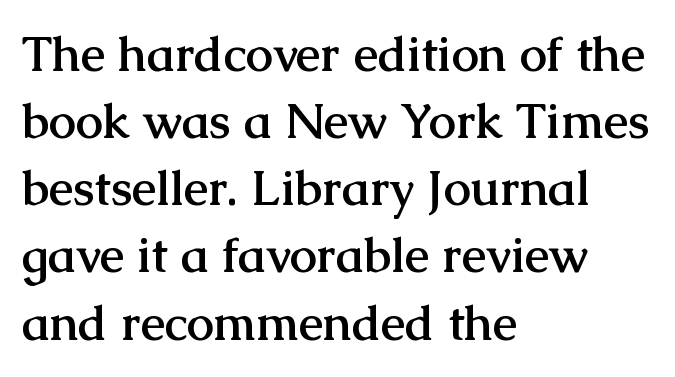
The image shows 49 px semibold serif type, upright; set left-aligned, normal line spacing (1.37x), normal letter spacing, not underlined; medium stroke contrast and a medium x-height.
